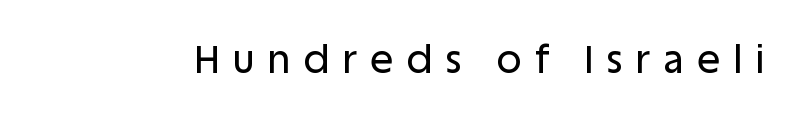
{"serif": "no", "italic": "no", "width": "normal", "stroke_contrast": "low", "x_height": "large", "monospaced": "no", "underline": "no", "letter_spacing": "wide", "letter_spacing_em": 0.36, "glyph_px": 38}
